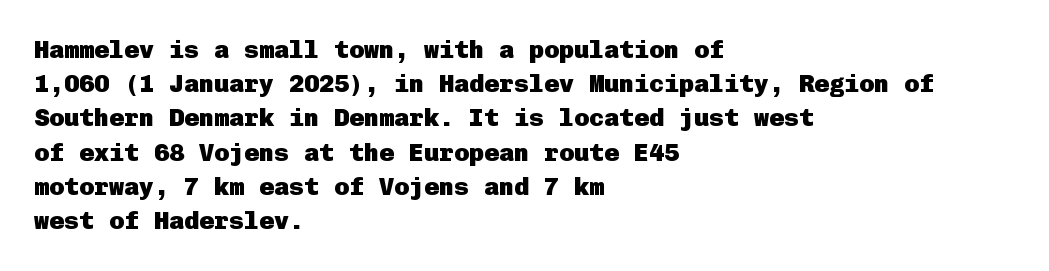
{"italic": "no", "bold": "yes", "underline": "no", "align": "left", "line_spacing": "normal", "line_spacing_ratio": 1.37, "letter_spacing": "normal", "letter_spacing_em": 0.0, "glyph_px": 25}
